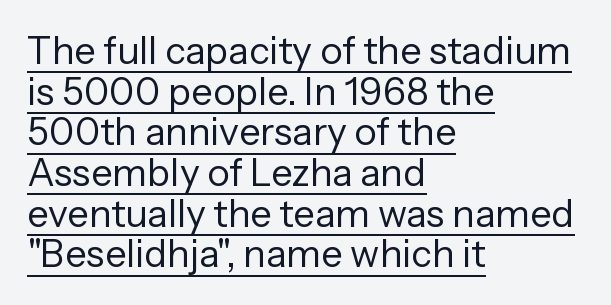
{"serif": "no", "italic": "no", "bold": "no", "weight": "regular", "width": "normal", "stroke_contrast": "low", "x_height": "medium", "monospaced": "no", "underline": "yes", "align": "left", "line_spacing": "tight", "line_spacing_ratio": 1.07, "letter_spacing": "normal", "letter_spacing_em": 0.0, "glyph_px": 38}
